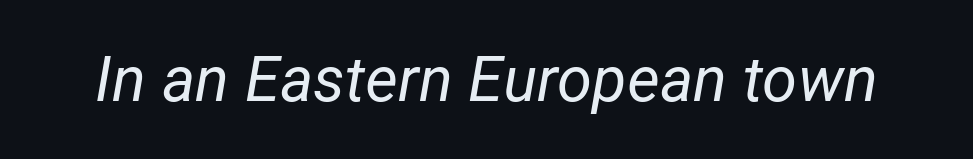
Q: Is the text bold? A: No.
Q: Is the text italic (slanted)? A: Yes, it leans right by about 12 degrees.
Q: Is the text underlined? A: No.
Q: Is the spacing between letters normal or unusually wide? A: Normal.
Q: Width (condensed, normal, or wide)? A: Normal.
Q: Stroke contrast? A: Low.
Q: x-height? A: Medium.
Q: Monospaced? A: No.
